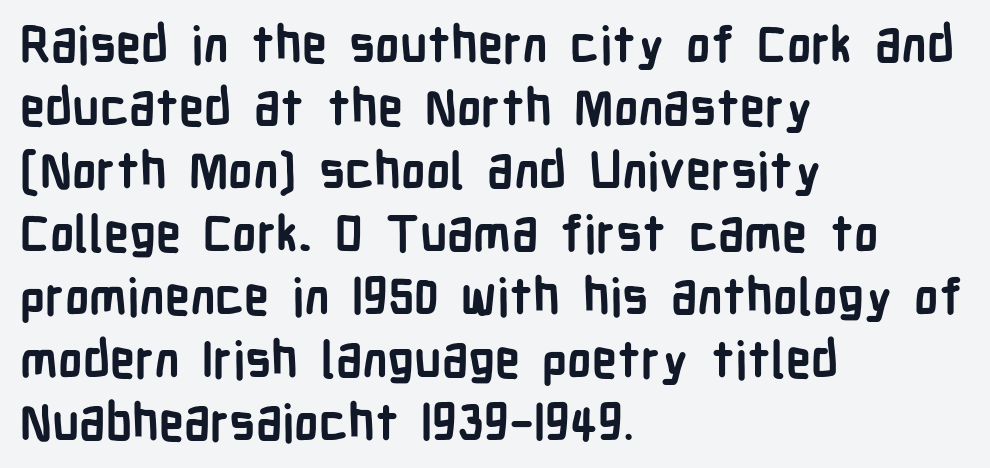
Q: Is the text bold? A: Yes.
Q: Is the text italic (slanted)? A: No, it is upright.
Q: Is the typeface a serif or a sans-serif typeface? A: Sans-serif.
Q: Is the text underlined? A: No.
Q: How is the paragraph aligned? A: Left-aligned.
Q: Is the spacing between letters normal or unusually wide? A: Normal.
Q: Is the spacing between lines tight, normal or loose? A: Normal.
Q: Width (condensed, normal, or wide)? A: Condensed.
Q: Stroke contrast? A: Low.
Q: x-height? A: Medium.
Q: Monospaced? A: No.
